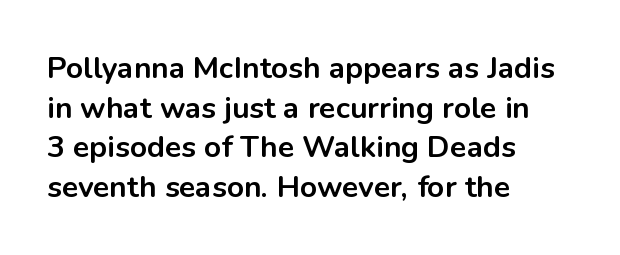
The image shows 30 px bold sans-serif type, upright; set left-aligned, normal line spacing (1.32x), normal letter spacing, not underlined; low stroke contrast and a medium x-height.
